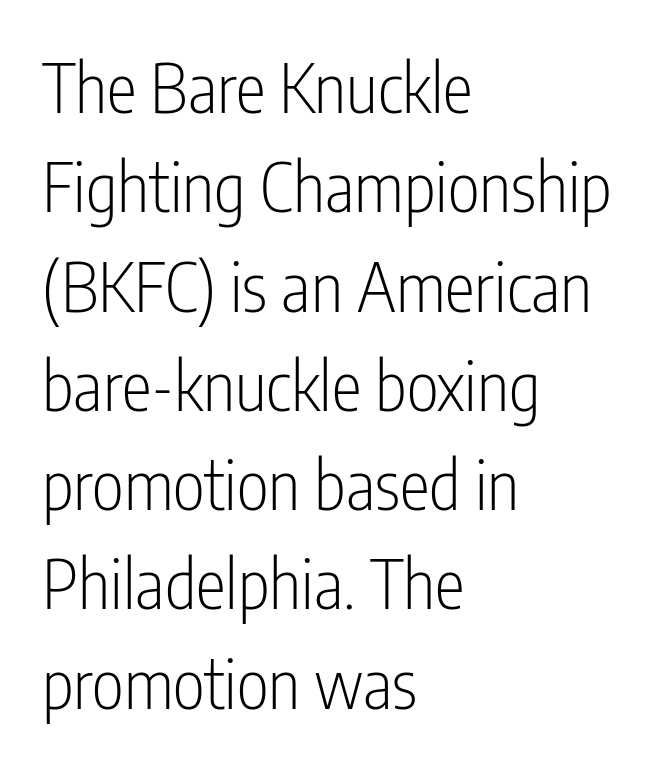
The lettering holds an erect, upright posture throughout. The typesetting does not lean heavy: it is not bold. Unlike a traditional serif, this face leaves its strokes unadorned. Glance below the letters and you will spot only blank space. In terms of letterspacing, this is plain default setting. The line-height multiplier appears to be the usual default.
